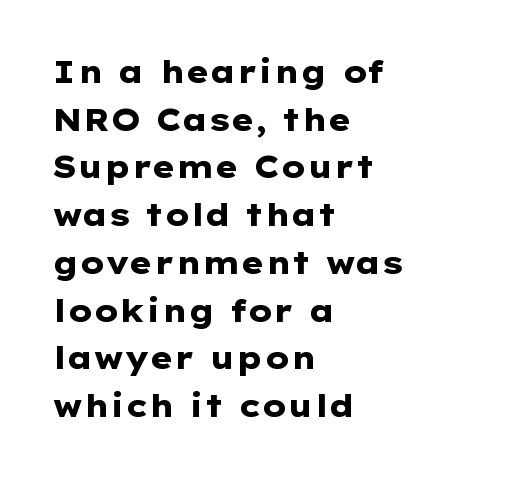
Q: Is the text bold? A: Yes.
Q: Is the text italic (slanted)? A: No, it is upright.
Q: Is the typeface a serif or a sans-serif typeface? A: Sans-serif.
Q: Is the text underlined? A: No.
Q: How is the paragraph aligned? A: Left-aligned.
Q: Is the spacing between letters normal or unusually wide? A: Normal.
Q: Is the spacing between lines tight, normal or loose? A: Normal.
Q: Width (condensed, normal, or wide)? A: Wide.
Q: Stroke contrast? A: Low.
Q: x-height? A: Medium.
Q: Monospaced? A: No.
